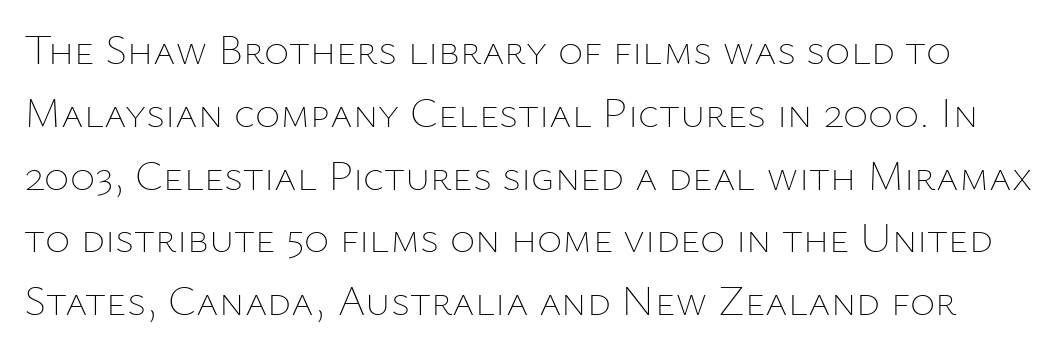
{"italic": "no", "bold": "no", "weight": "thin", "width": "normal", "stroke_contrast": "low", "x_height": "medium", "monospaced": "no", "underline": "no", "line_spacing": "normal", "line_spacing_ratio": 1.46, "letter_spacing": "normal", "letter_spacing_em": 0.0, "glyph_px": 43}
